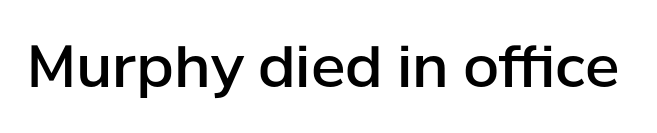
Nobody touched the tracking dial on this one. Firm but not heavy-handed strokes: this text is semibold. The glyphs in this specimen are sans serif. The lettering stays uniformly vertical, giving the passage a roman look. Letters rest on an invisible, unmarked baseline. Varying glyph widths throughout — classic text-font behaviour.
